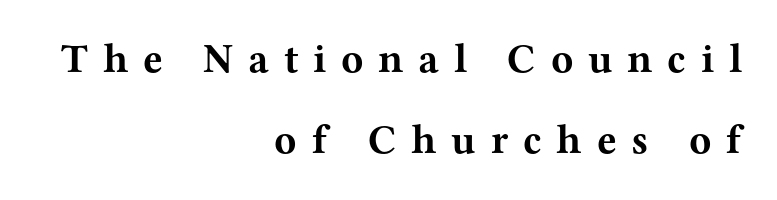
This block would shrink considerably if given ordinary leading; it's expanded now. Visually the block forms a straight wall on the right and a jagged coastline on the left. Summary of weight: heavy, a full bold. Classification — serif.
